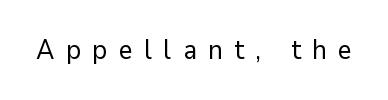
{"italic": "no", "bold": "no", "underline": "no", "letter_spacing": "wide", "letter_spacing_em": 0.42, "glyph_px": 27}
